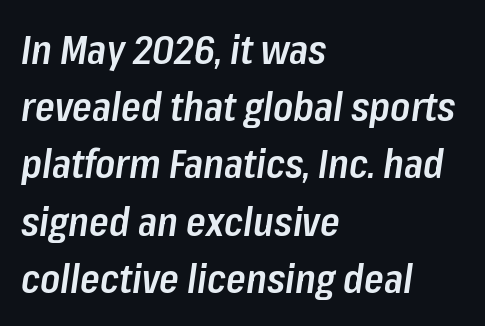
Q: Is the text bold? A: Semi-bold.
Q: Is the text italic (slanted)? A: Yes, it leans right by about 8 degrees.
Q: Is the text underlined? A: No.
Q: How is the paragraph aligned? A: Left-aligned.
Q: Is the spacing between letters normal or unusually wide? A: Normal.
Q: Is the spacing between lines tight, normal or loose? A: Normal.
Q: Width (condensed, normal, or wide)? A: Condensed.
Q: Stroke contrast? A: Low.
Q: x-height? A: Medium.
Q: Monospaced? A: No.
